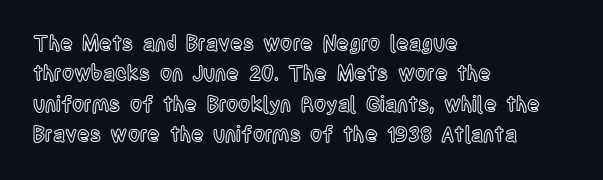
{"italic": "no", "underline": "no", "align": "left", "line_spacing": "normal", "line_spacing_ratio": 1.45, "letter_spacing": "normal", "letter_spacing_em": 0.0, "glyph_px": 21}
